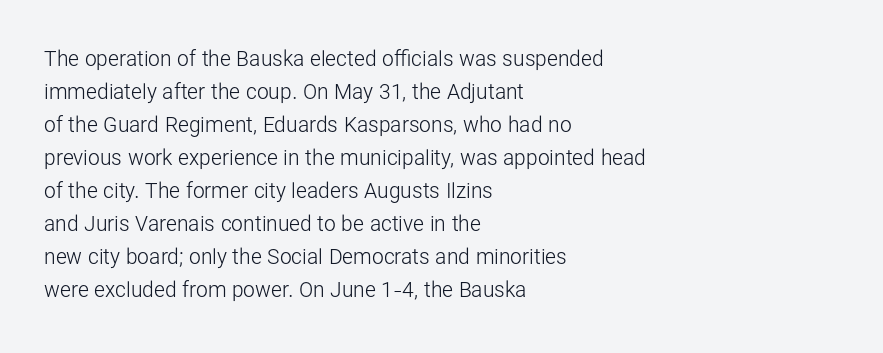
No italicization has been applied; the sample stays upright. This rendering features lettering with no underline. Summary of weight: not heavy and not bold. The typesetter chose a ragged-right arrangement here. The vertical gap from one line to the next is medium.
